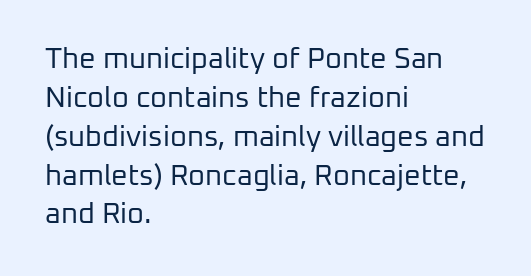
{"serif": "no", "italic": "no", "bold": "no", "weight": "regular", "width": "normal", "stroke_contrast": "low", "x_height": "medium", "monospaced": "no", "underline": "no", "align": "left", "line_spacing": "normal", "line_spacing_ratio": 1.34, "letter_spacing": "normal", "letter_spacing_em": 0.0, "glyph_px": 29}
